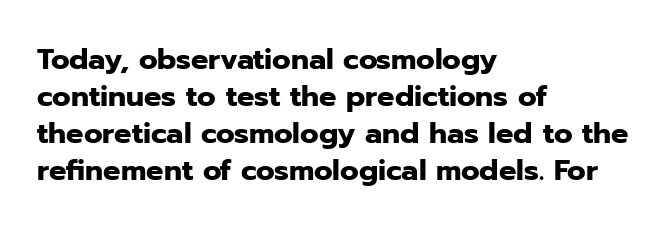
The image shows 29 px heavy sans-serif type, upright; set left-aligned, normal line spacing (1.28x), normal letter spacing, not underlined; low stroke contrast and a medium x-height.
